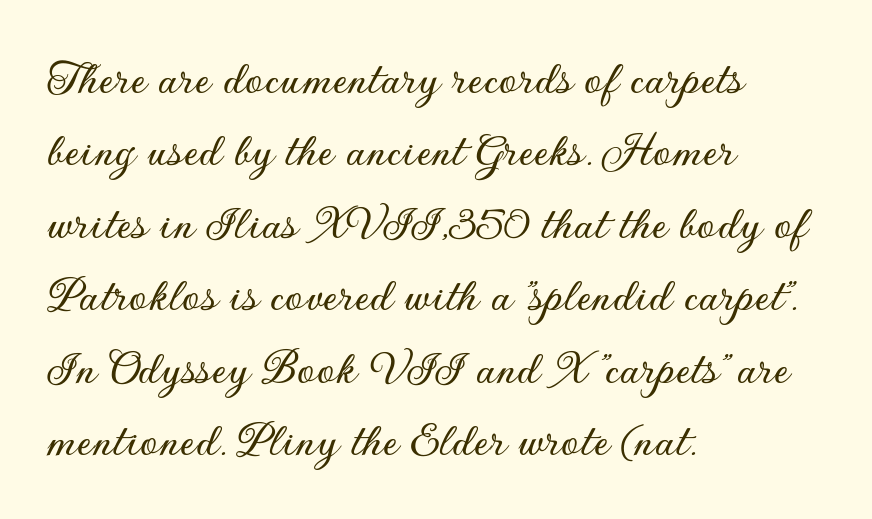
The rendering shows plain stroke endings on the letterforms — a sans-serif design. Is there much room between lines? A standard amount, neither cramped nor airy. Does the copy run flush right? No — it runs flush left. No extra tracking has been applied to these lines. You could not count columns in this text — the font is proportionally spaced.
